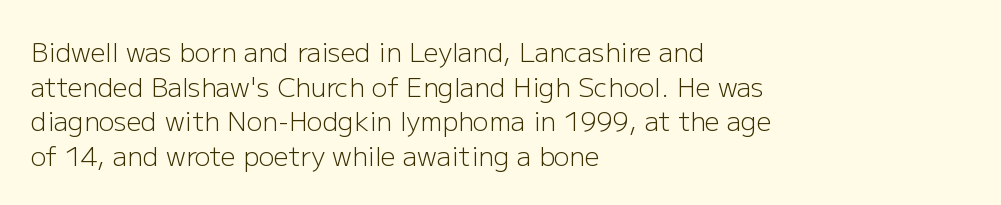
The image shows 26 px text type, upright; set left-aligned, normal line spacing (1.33x), normal letter spacing, not underlined.
